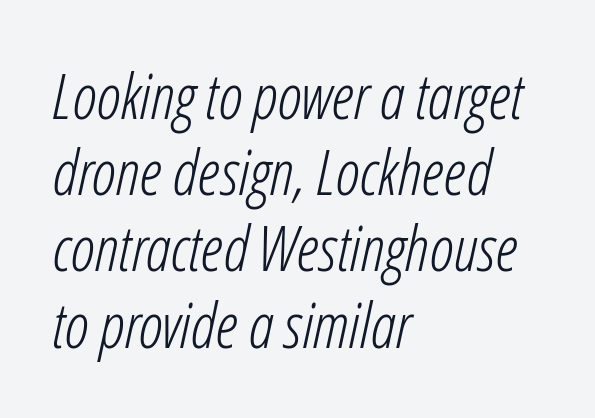
Q: Is the text bold? A: No.
Q: Is the text italic (slanted)? A: Yes, it leans right by about 12 degrees.
Q: Is the text underlined? A: No.
Q: How is the paragraph aligned? A: Left-aligned.
Q: Is the spacing between letters normal or unusually wide? A: Normal.
Q: Width (condensed, normal, or wide)? A: Condensed.
Q: Stroke contrast? A: Low.
Q: x-height? A: Medium.
Q: Monospaced? A: No.
